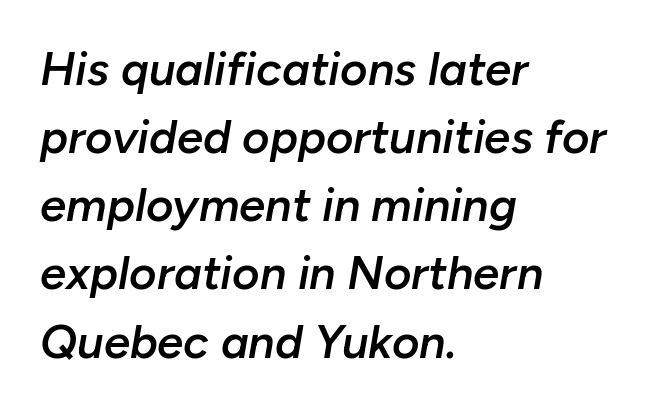
A semibold gives these letters moderate extra thickness, short of bold. One-word summary of the alignment: left. The rendering uses a moderate line-height, typical for paragraphs. Is this a fixed-width face? No — the glyphs have proportional, varying widths. Compared with ordinary roman type, these characters are visibly tilted. No extra tracking has been applied to these lines.
